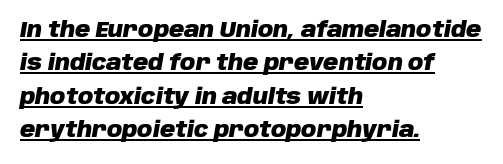
Q: Is the text bold? A: Yes.
Q: Is the text italic (slanted)? A: Yes, it leans right by about 10 degrees.
Q: Is the text underlined? A: Yes.
Q: How is the paragraph aligned? A: Left-aligned.
Q: Is the spacing between letters normal or unusually wide? A: Normal.
Q: Is the spacing between lines tight, normal or loose? A: Normal.
